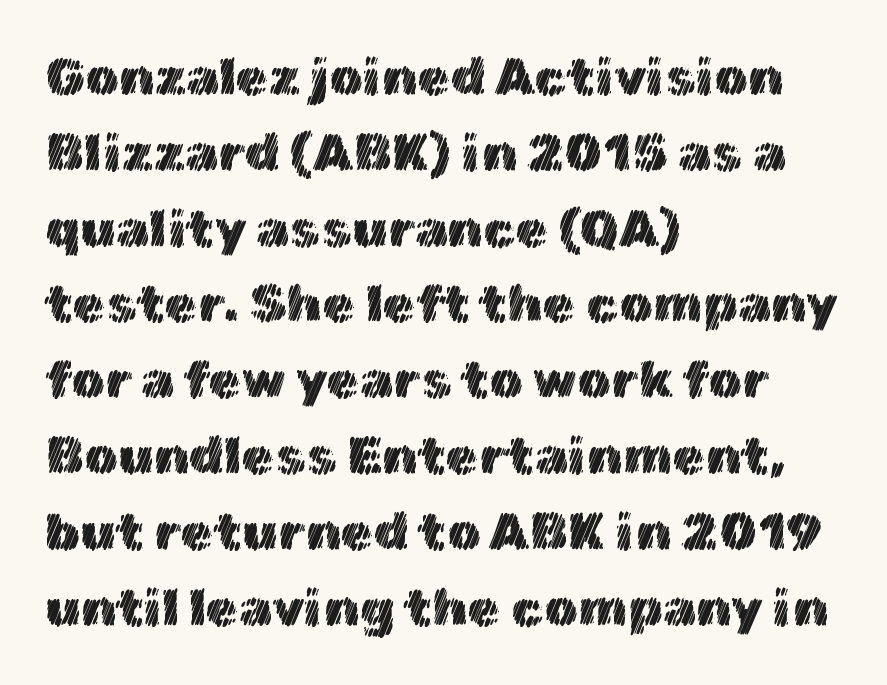
Q: Is the text italic (slanted)? A: No, it is upright.
Q: Is the text underlined? A: No.
Q: How is the paragraph aligned? A: Left-aligned.
Q: Is the spacing between letters normal or unusually wide? A: Normal.
Q: Is the spacing between lines tight, normal or loose? A: Normal.
Q: Width (condensed, normal, or wide)? A: Normal.
Q: x-height? A: Medium.
Q: Monospaced? A: No.
